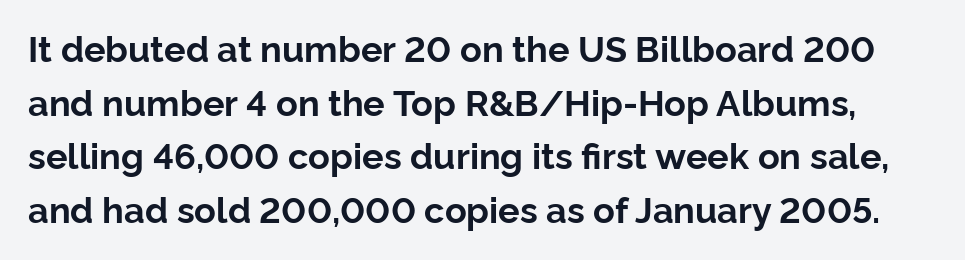
{"serif": "no", "italic": "no", "bold": "yes", "weight": "bold", "width": "normal", "stroke_contrast": "low", "x_height": "medium", "monospaced": "no", "underline": "no", "line_spacing": "normal", "line_spacing_ratio": 1.49, "letter_spacing": "normal", "letter_spacing_em": 0.0, "glyph_px": 36}
